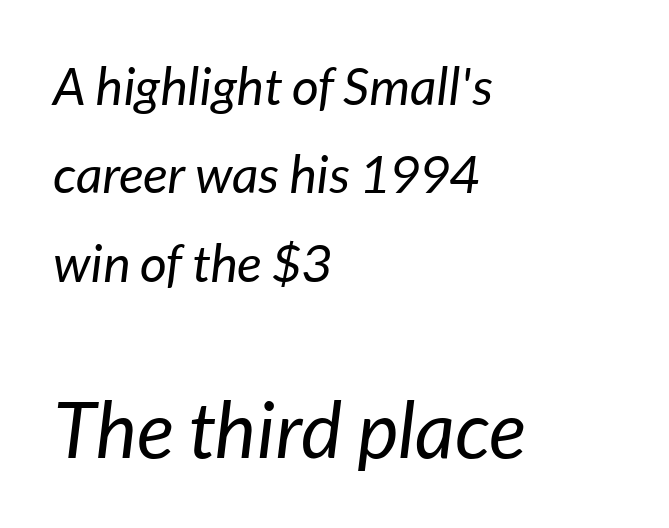
Q: Is the text bold? A: No.
Q: Is the text italic (slanted)? A: Yes, it leans right by about 7 degrees.
Q: Is the text underlined? A: No.
Q: How is the paragraph aligned? A: Left-aligned.
Q: Is the spacing between letters normal or unusually wide? A: Normal.
Q: Is the spacing between lines tight, normal or loose? A: Normal.
Q: Which block of text is set in a larger size, the first (top) or the second (bottom)? A: The second (bottom) one.
Q: Width (condensed, normal, or wide)? A: Normal.
Q: Stroke contrast? A: Low.
Q: x-height? A: Medium.
Q: Monospaced? A: No.
